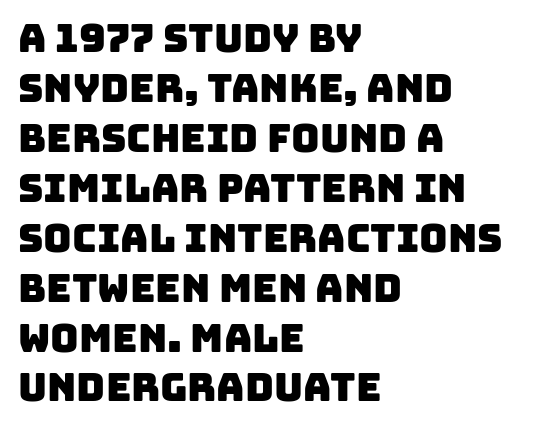
{"serif": "no", "width": "normal", "stroke_contrast": "low", "x_height": "large", "monospaced": "no", "underline": "no", "align": "left", "line_spacing": "normal", "line_spacing_ratio": 1.28, "letter_spacing": "normal", "letter_spacing_em": 0.0, "glyph_px": 39}
